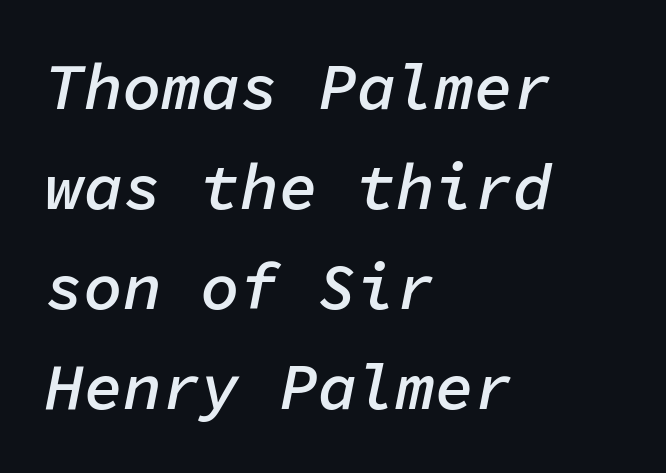
Q: Is the text bold? A: Semi-bold.
Q: Is the text italic (slanted)? A: Yes, it leans right by about 11 degrees.
Q: Is the text underlined? A: No.
Q: How is the paragraph aligned? A: Left-aligned.
Q: Is the spacing between letters normal or unusually wide? A: Normal.
Q: Is the spacing between lines tight, normal or loose? A: Normal.
Q: Width (condensed, normal, or wide)? A: Normal.
Q: Stroke contrast? A: Low.
Q: x-height? A: Medium.
Q: Monospaced? A: Yes.
